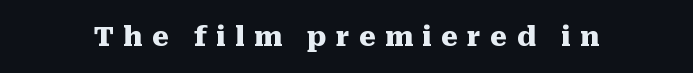
{"italic": "no", "bold": "yes", "underline": "no", "letter_spacing": "wide", "letter_spacing_em": 0.34, "glyph_px": 27}
